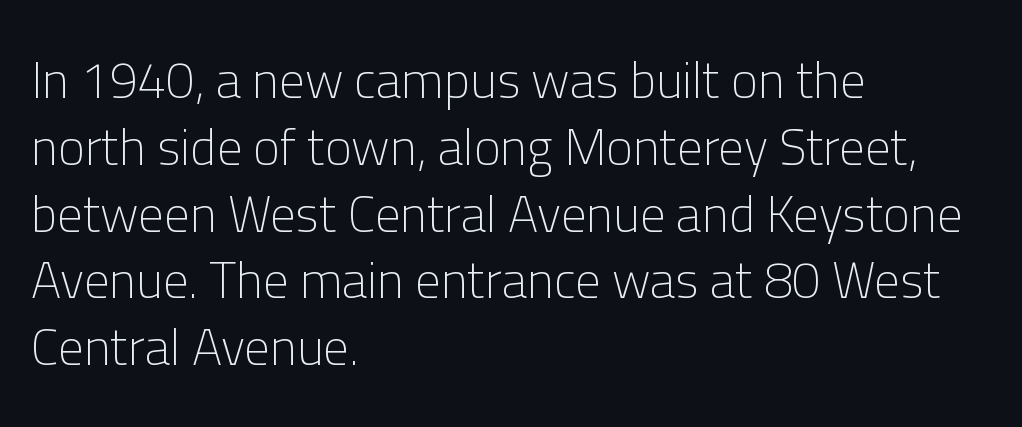
{"serif": "no", "italic": "no", "bold": "no", "weight": "light", "width": "normal", "stroke_contrast": "low", "x_height": "medium", "monospaced": "no", "underline": "no", "align": "left", "line_spacing": "normal", "line_spacing_ratio": 1.31, "letter_spacing": "normal", "letter_spacing_em": 0.0, "glyph_px": 51}
